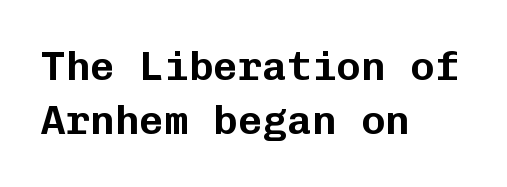
The space beneath each line is pristine and unruled. Baseline-to-baseline distance is the conventional proportion of letter height. The type is set solid horizontally, with unmodified tracking. Unlike italic type, these characters show no tilt at all.
